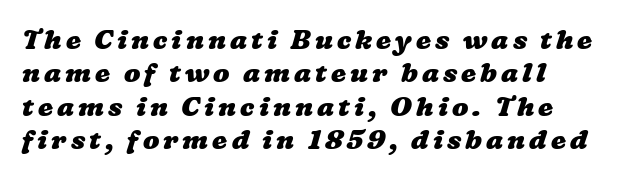
Any mark beneath the type? The region is blank. Bold? Absolutely — the strokes are thick and heavy. Where is the straight margin? On the left.
